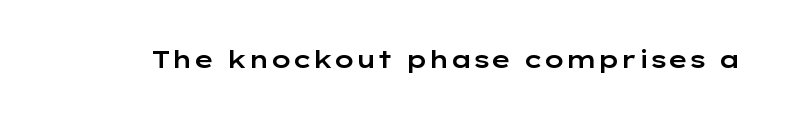
Observe the ordinary spacing: letters are neighbours, not strangers. Underline: absent. Rendered with straight, roman letterforms.
